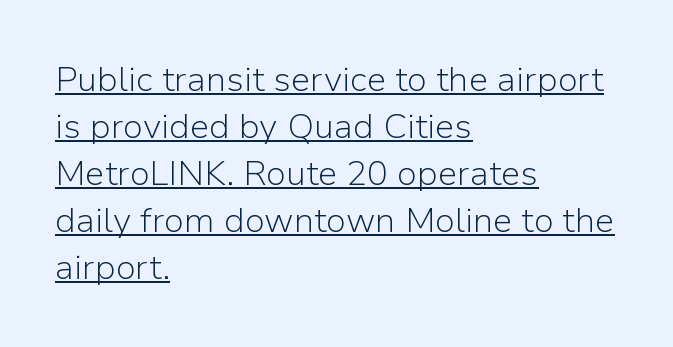
{"serif": "no", "italic": "no", "bold": "no", "weight": "light", "width": "normal", "stroke_contrast": "low", "x_height": "medium", "monospaced": "no", "underline": "yes", "align": "left", "line_spacing": "normal", "line_spacing_ratio": 1.34, "letter_spacing": "normal", "letter_spacing_em": 0.0, "glyph_px": 35}
